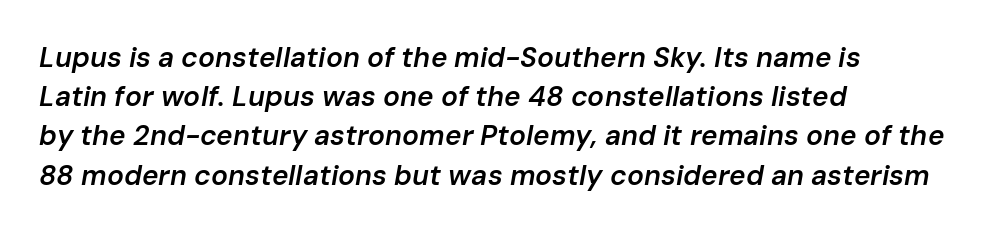
{"italic": "yes", "lean": "right", "slant_degrees": 10, "bold": "semi", "weight": "semibold", "width": "normal", "stroke_contrast": "low", "x_height": "medium", "monospaced": "no", "underline": "no", "align": "left", "line_spacing": "normal", "line_spacing_ratio": 1.4, "letter_spacing": "normal", "letter_spacing_em": 0.0, "glyph_px": 28}
